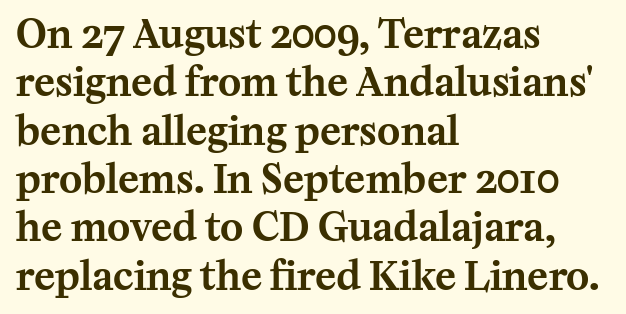
The image shows 39 px serif type, upright; set left-aligned, line spacing 1.24x, normal letter spacing, not underlined; medium stroke contrast and a medium x-height.
